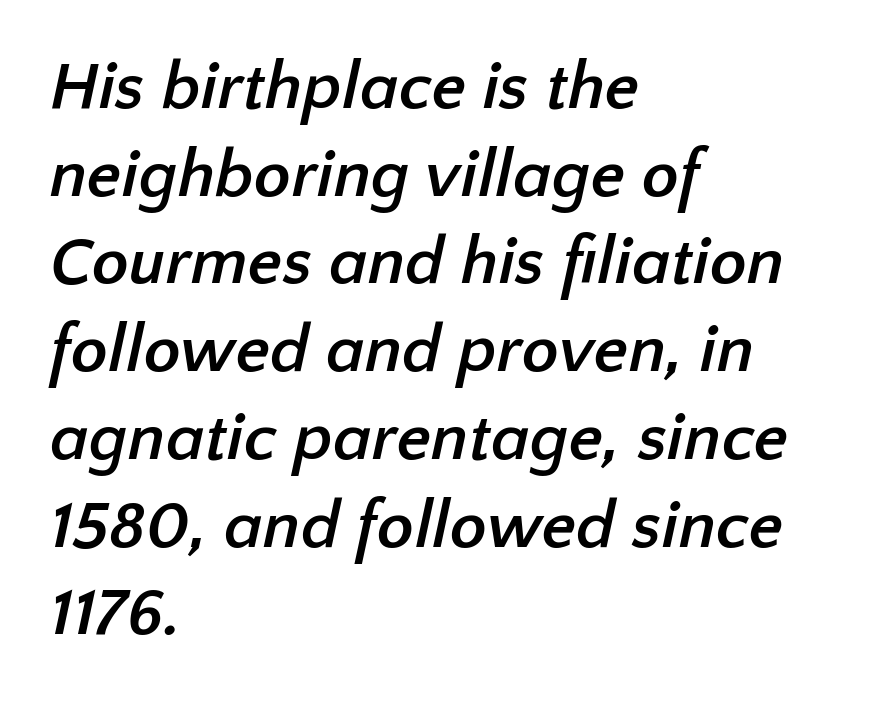
The image shows 68 px semibold sans-serif type; set left-aligned, normal line spacing (1.29x), normal letter spacing, not underlined; low stroke contrast and a medium x-height.
